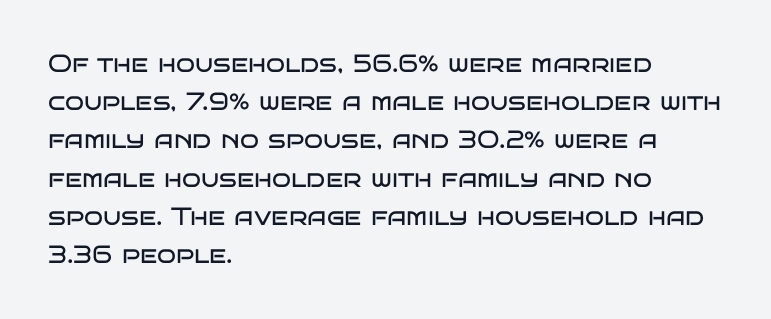
Q: Is the text bold? A: No.
Q: Is the text italic (slanted)? A: No, it is upright.
Q: Is the text underlined? A: No.
Q: How is the paragraph aligned? A: Left-aligned.
Q: Is the spacing between letters normal or unusually wide? A: Normal.
Q: Is the spacing between lines tight, normal or loose? A: Normal.
